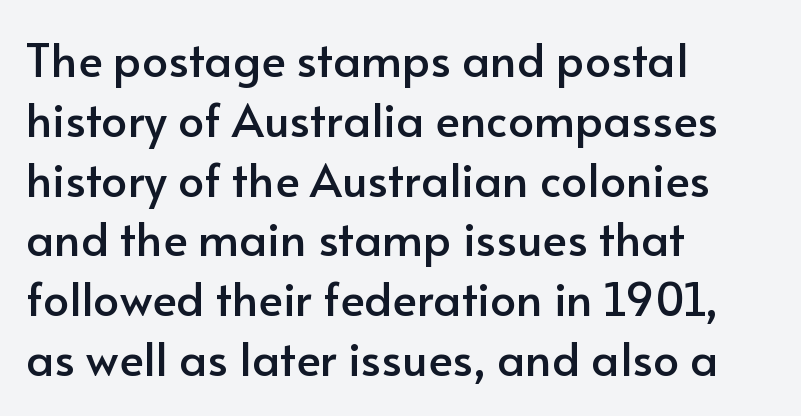
The image shows 46 px sans-serif type, upright; set left-aligned, normal line spacing (1.3x), normal letter spacing, not underlined; low stroke contrast and a small x-height.
